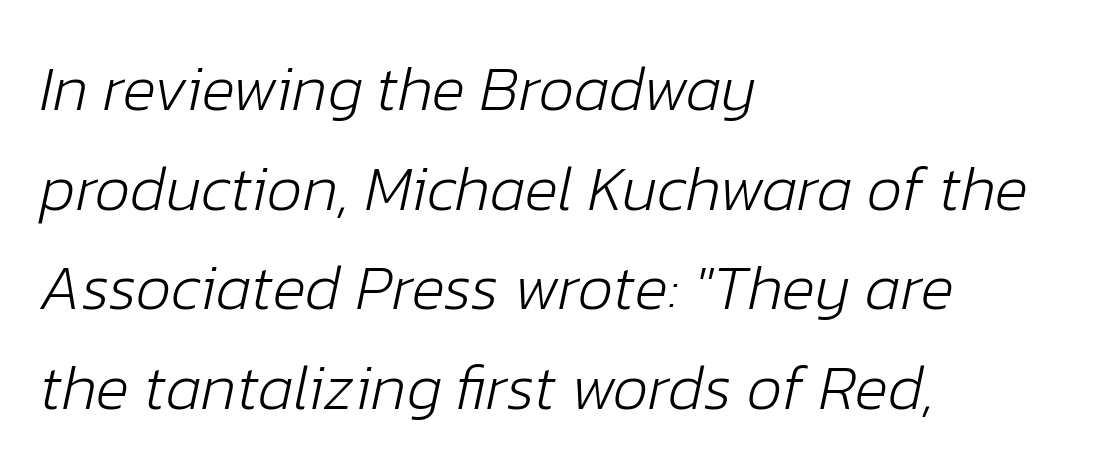
{"italic": "yes", "lean": "right", "slant_degrees": 12, "bold": "no", "weight": "light", "width": "normal", "stroke_contrast": "low", "x_height": "medium", "monospaced": "no", "underline": "no", "align": "left", "line_spacing": "normal", "line_spacing_ratio": 1.58, "letter_spacing": "normal", "letter_spacing_em": 0.0, "glyph_px": 63}
